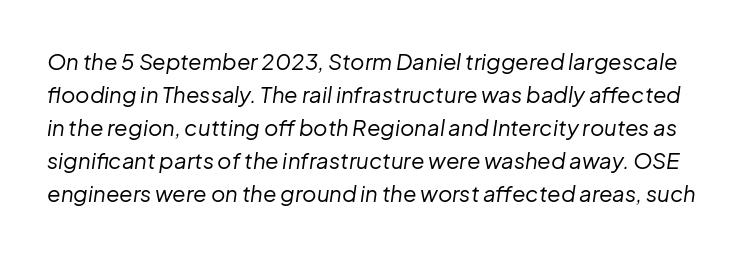
The image shows 22 px text type, italic (leaning right); set normal line spacing (1.5x), normal letter spacing, not underlined.
